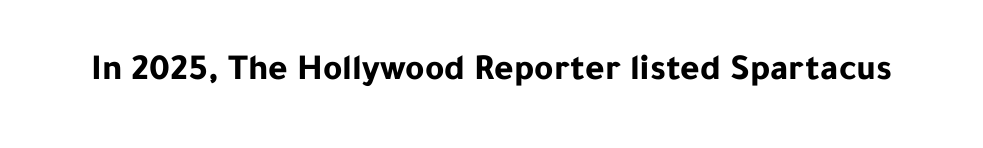
{"serif": "no", "italic": "no", "bold": "yes", "weight": "bold", "width": "normal", "stroke_contrast": "low", "x_height": "medium", "monospaced": "no", "underline": "no", "letter_spacing": "normal", "letter_spacing_em": 0.0, "glyph_px": 37}
